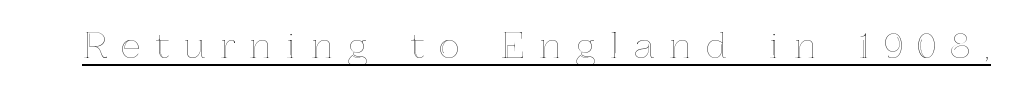
When letters stand straight like this, we call the style roman or upright. This is underlined copy, the kind a proofreader might mark for attention. Is this a fixed-width face? No — the glyphs have proportional, varying widths. Someone cranked the tracking dial way up on this one.
